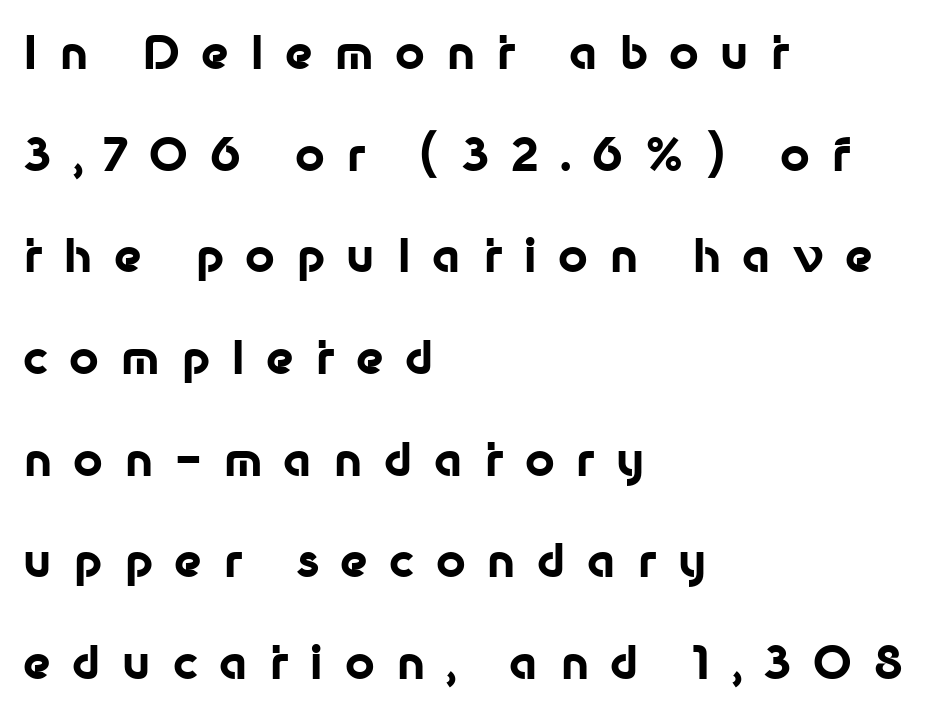
A sans-serif font was chosen for this passage. The paragraph shown leans on its left margin. Typesetter's note: full bold, strokes at maximum text heaviness. If you drew a line through each stem, it would be perfectly vertical. The specimen omits any rule beneath the text block's lines.
